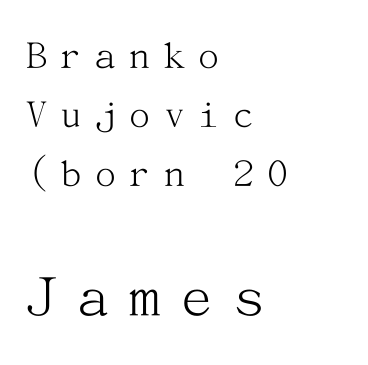
If you drew a line through each stem, it would be perfectly vertical. In terms of leading, this rendering sits right in the middle. In CSS terms this would be text-align: left. The type is letterspaced generously, with wide tracking.
